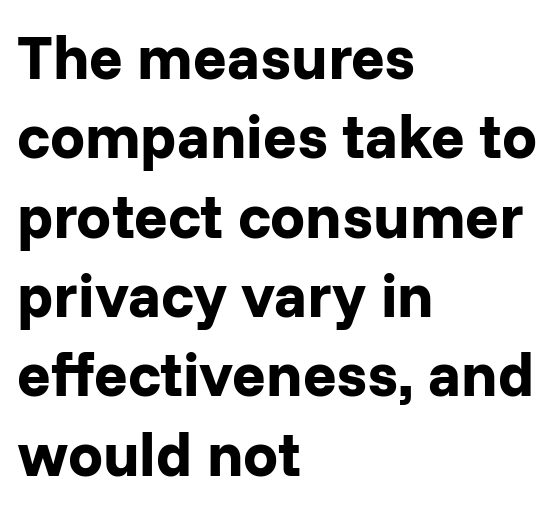
The image shows 62 px bold sans-serif type, upright; set left-aligned, normal line spacing (1.28x), normal letter spacing, not underlined; low stroke contrast and a medium x-height.
